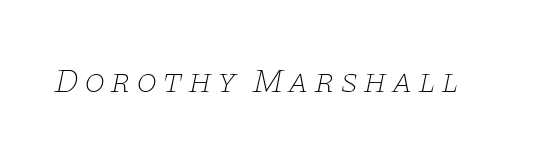
The image shows 34 px thin, wide serif type, italic (leaning right); set not underlined; low stroke contrast and a large x-height.
